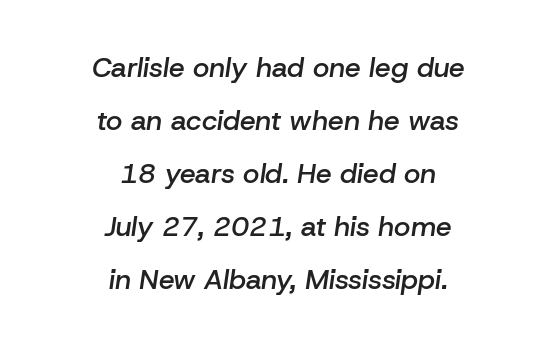
{"italic": "yes", "lean": "right", "slant_degrees": 8, "bold": "semi", "weight": "semibold", "width": "normal", "stroke_contrast": "low", "x_height": "medium", "monospaced": "no", "underline": "no", "align": "center", "line_spacing_ratio": 1.89, "letter_spacing": "normal", "letter_spacing_em": 0.0, "glyph_px": 28}
